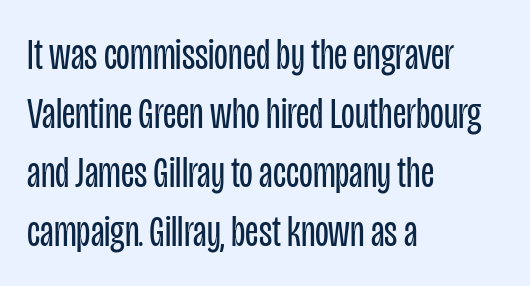
The image shows 45 px regular-weight, condensed sans-serif type, upright; set left-aligned, normal line spacing (1.31x), normal letter spacing, not underlined; low stroke contrast and a large x-height.
